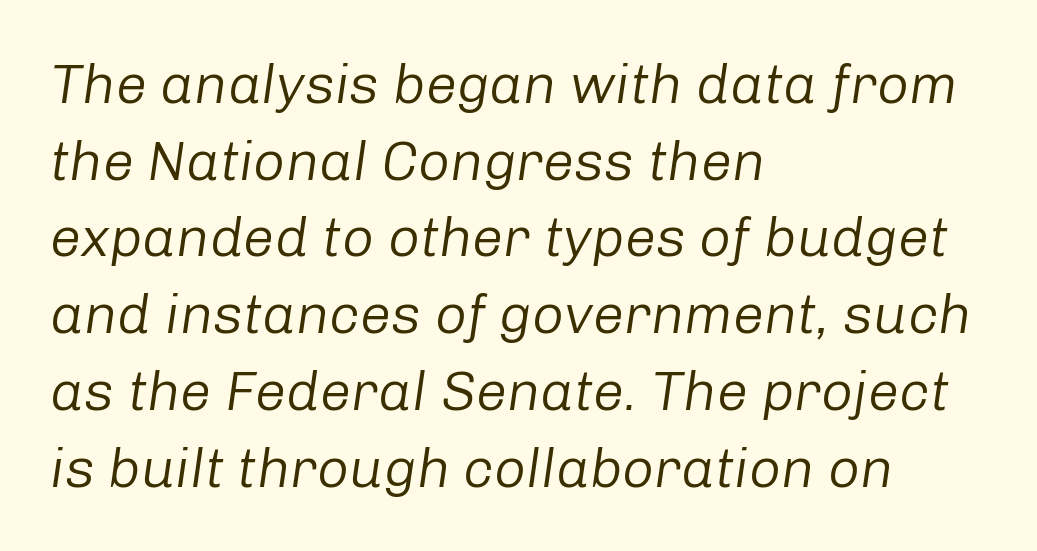
Q: Is the text bold? A: No.
Q: Is the text italic (slanted)? A: Yes, it leans right by about 8 degrees.
Q: Is the text underlined? A: No.
Q: How is the paragraph aligned? A: Left-aligned.
Q: Is the spacing between letters normal or unusually wide? A: Normal.
Q: Is the spacing between lines tight, normal or loose? A: Normal.
Q: Width (condensed, normal, or wide)? A: Normal.
Q: Stroke contrast? A: Low.
Q: x-height? A: Medium.
Q: Monospaced? A: No.
